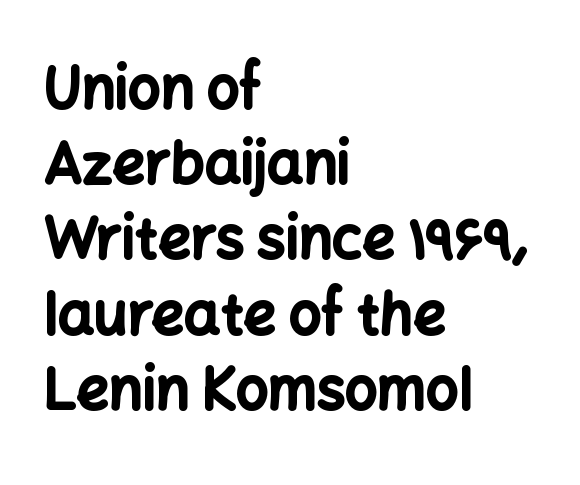
The paragraph shown leans on its left margin. Type without underlining. Interline gaps are of average width in this sample. You can tell from the bare stems that sans-serif type was used. The rendering uses natural spacing where letterforms have individual widths.
